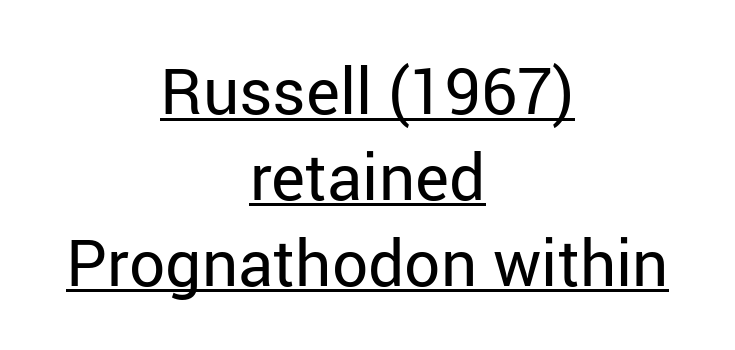
The glyphs in this specimen are sans serif. What stands out about the letter spacing? Nothing — it is the standard amount. Counters stay open thanks to moderate or lighter strokes. The rendering uses a moderate line-height, typical for paragraphs. The face used here appears with an underline applied. Character widths vary here, with narrow letters taking less room than wide ones.
